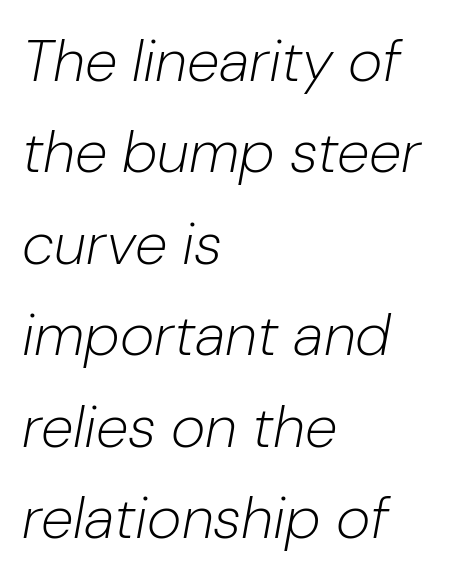
The image shows 59 px light type, italic (leaning right); set left-aligned, normal line spacing (1.55x), normal letter spacing, not underlined; low stroke contrast and a medium x-height.
